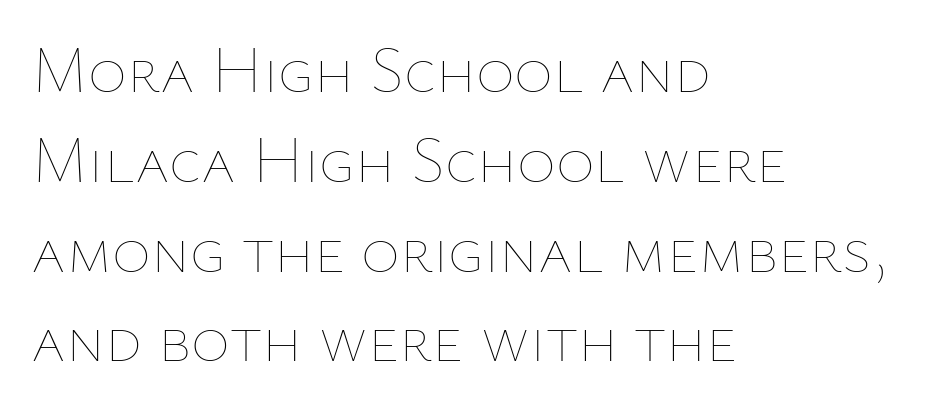
Weight: in the light-to-regular range. Students, note that the glyphs here touch the page at normal intervals. Compared with typical paragraphs, the rows here are spaced about the same. The passage shown is typed in a proportional face where columns would drift.
